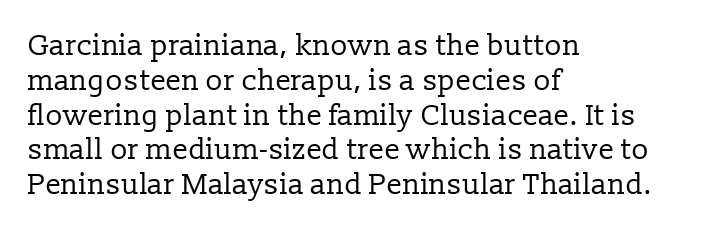
{"serif": "yes", "italic": "no", "bold": "no", "weight": "regular", "width": "normal", "stroke_contrast": "low", "x_height": "medium", "monospaced": "no", "underline": "no", "align": "left", "line_spacing_ratio": 1.2, "letter_spacing": "normal", "letter_spacing_em": 0.0, "glyph_px": 29}
